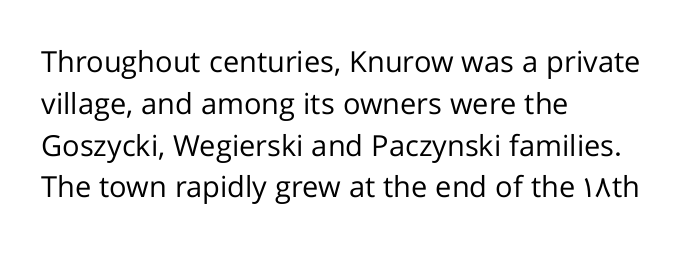
The strokes carry an ordinary text weight at most. Here the glyphs are tracked normally, forming tight word shapes. Stroke terminals: plain, sans-serif. Honestly, there is no underline to notice here at all.
